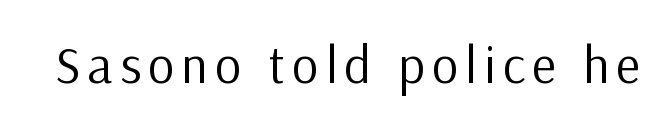
{"serif": "no", "italic": "no", "bold": "no", "weight": "regular", "width": "normal", "stroke_contrast": "low", "x_height": "medium", "monospaced": "no", "underline": "no", "glyph_px": 52}
